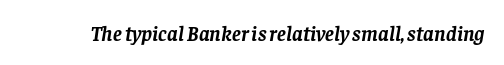
The passage shown is emphatically bold. Quick note: underline off. Here the glyphs are tracked normally, forming tight word shapes. Italic: yes, the glyphs are oblique.
